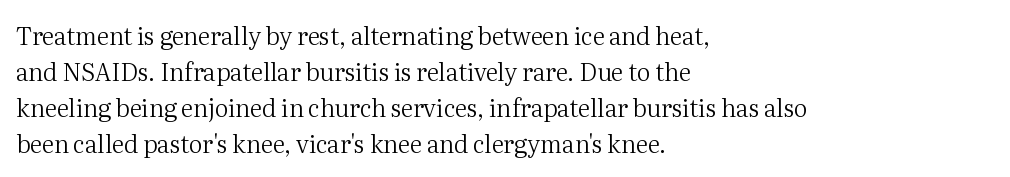
Q: Is the text bold? A: No.
Q: Is the text italic (slanted)? A: No, it is upright.
Q: Is the text underlined? A: No.
Q: How is the paragraph aligned? A: Left-aligned.
Q: Is the spacing between letters normal or unusually wide? A: Normal.
Q: Is the spacing between lines tight, normal or loose? A: Normal.
